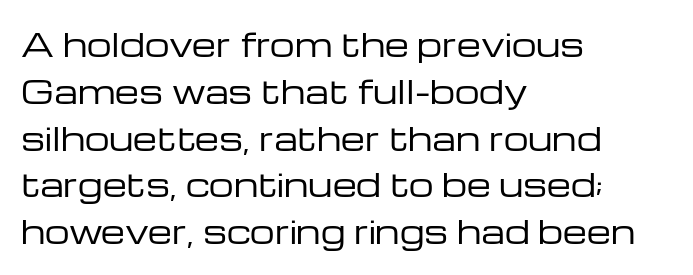
The image shows 31 px regular-weight, wide sans-serif type, upright; set left-aligned, normal line spacing (1.51x), normal letter spacing, not underlined; low stroke contrast and a medium x-height.
